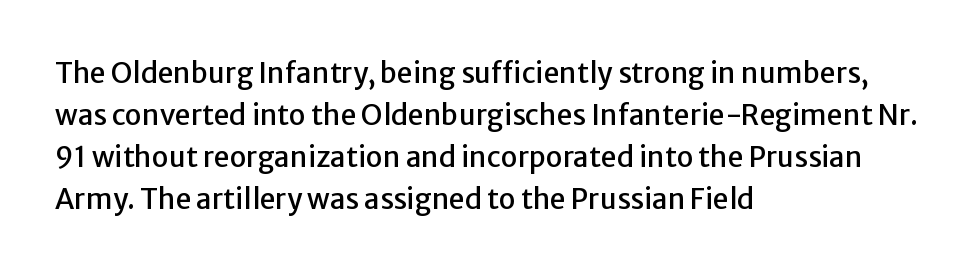
Q: Is the text italic (slanted)? A: No, it is upright.
Q: Is the typeface a serif or a sans-serif typeface? A: Sans-serif.
Q: Is the text underlined? A: No.
Q: How is the paragraph aligned? A: Left-aligned.
Q: Is the spacing between letters normal or unusually wide? A: Normal.
Q: Is the spacing between lines tight, normal or loose? A: Normal.
Q: Width (condensed, normal, or wide)? A: Normal.
Q: Stroke contrast? A: Low.
Q: x-height? A: Medium.
Q: Monospaced? A: No.
